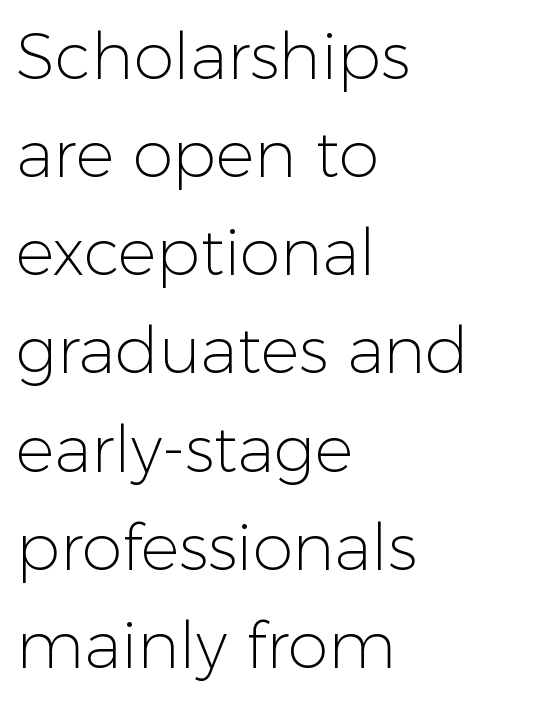
Q: Is the text bold? A: No.
Q: Is the text italic (slanted)? A: No, it is upright.
Q: Is the typeface a serif or a sans-serif typeface? A: Sans-serif.
Q: Is the text underlined? A: No.
Q: How is the paragraph aligned? A: Left-aligned.
Q: Is the spacing between letters normal or unusually wide? A: Normal.
Q: Is the spacing between lines tight, normal or loose? A: Normal.
Q: Width (condensed, normal, or wide)? A: Normal.
Q: Stroke contrast? A: Low.
Q: x-height? A: Medium.
Q: Monospaced? A: No.
